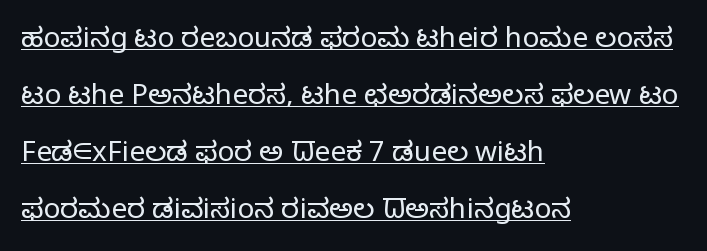
The image shows 28 px light sans-serif type, upright; set left-aligned, loose line spacing (2.03x), normal letter spacing, underlined; low stroke contrast and a medium x-height.
